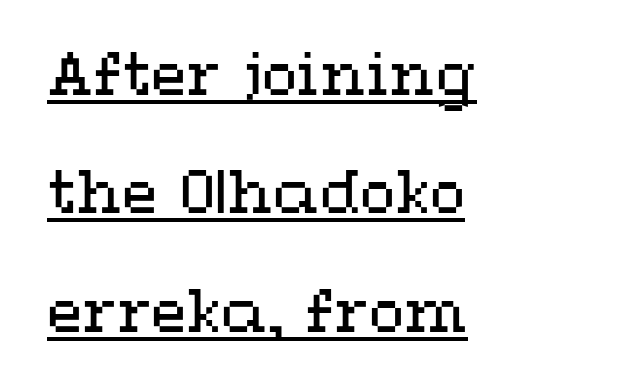
Q: Is the text bold? A: No.
Q: Is the text italic (slanted)? A: No, it is upright.
Q: Is the text underlined? A: Yes.
Q: How is the paragraph aligned? A: Left-aligned.
Q: Is the spacing between letters normal or unusually wide? A: Normal.
Q: Is the spacing between lines tight, normal or loose? A: Loose.
Q: Width (condensed, normal, or wide)? A: Wide.
Q: Stroke contrast? A: Medium.
Q: x-height? A: Medium.
Q: Monospaced? A: No.
